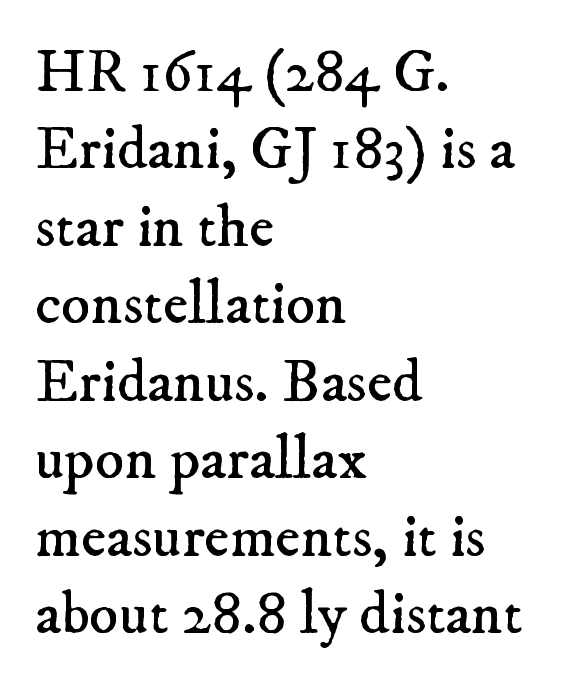
Q: Is the text bold? A: No.
Q: Is the typeface a serif or a sans-serif typeface? A: Serif.
Q: Is the text underlined? A: No.
Q: How is the paragraph aligned? A: Left-aligned.
Q: Is the spacing between letters normal or unusually wide? A: Normal.
Q: Is the spacing between lines tight, normal or loose? A: Normal.
Q: Width (condensed, normal, or wide)? A: Normal.
Q: Stroke contrast? A: Low.
Q: x-height? A: Small.
Q: Monospaced? A: No.
